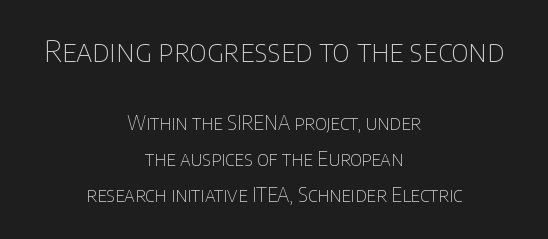
Q: Is the text bold? A: No.
Q: Is the text italic (slanted)? A: No, it is upright.
Q: Is the typeface a serif or a sans-serif typeface? A: Sans-serif.
Q: Is the text underlined? A: No.
Q: How is the paragraph aligned? A: Centered.
Q: Is the spacing between letters normal or unusually wide? A: Normal.
Q: Which block of text is set in a larger size, the first (top) or the second (bottom)? A: The first (top) one.
Q: Width (condensed, normal, or wide)? A: Normal.
Q: Stroke contrast? A: Low.
Q: x-height? A: Large.
Q: Monospaced? A: No.
